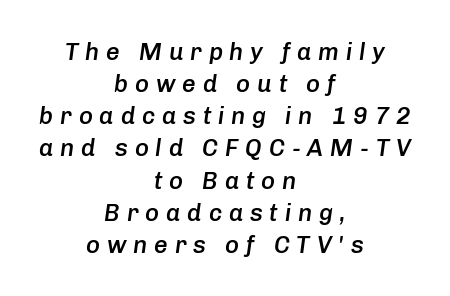
{"italic": "yes", "lean": "right", "slant_degrees": 8, "bold": "semi", "underline": "no", "align": "center", "line_spacing": "normal", "line_spacing_ratio": 1.34, "letter_spacing": "wide", "letter_spacing_em": 0.28, "glyph_px": 24}
